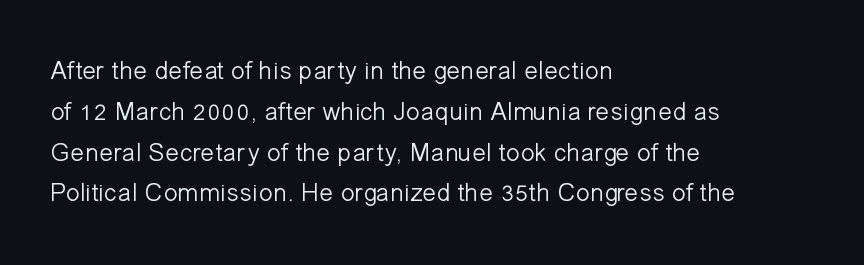
Q: Is the text bold? A: No.
Q: Is the text italic (slanted)? A: No, it is upright.
Q: Is the text underlined? A: No.
Q: How is the paragraph aligned? A: Left-aligned.
Q: Is the spacing between letters normal or unusually wide? A: Normal.
Q: Is the spacing between lines tight, normal or loose? A: Normal.
